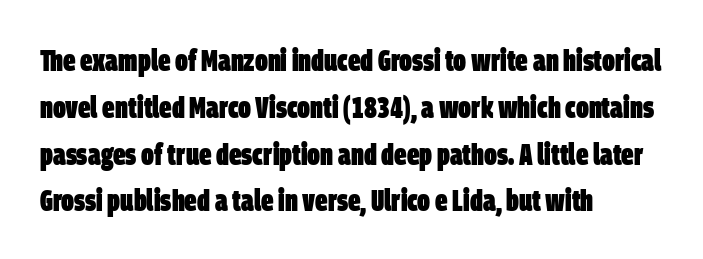
The image shows 31 px heavy, condensed sans-serif type; set left-aligned, normal line spacing (1.51x), normal letter spacing, not underlined; low stroke contrast and a large x-height.
